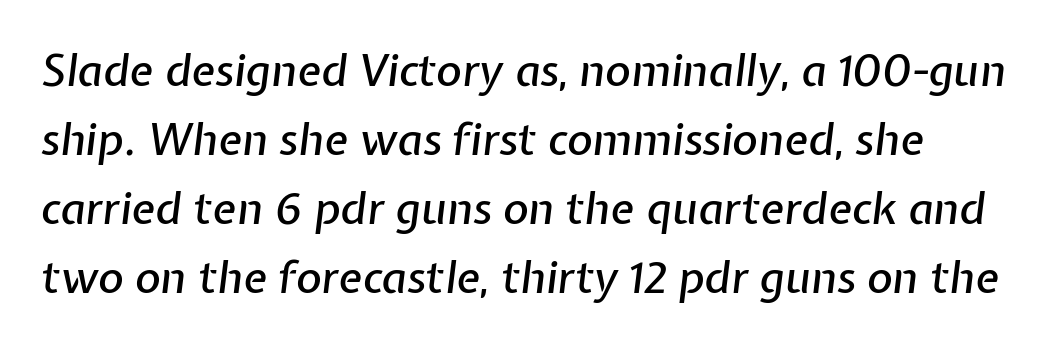
{"italic": "yes", "lean": "right", "slant_degrees": 7, "width": "normal", "stroke_contrast": "low", "x_height": "medium", "monospaced": "no", "underline": "no", "line_spacing": "normal", "line_spacing_ratio": 1.57, "letter_spacing": "normal", "letter_spacing_em": 0.0, "glyph_px": 44}
